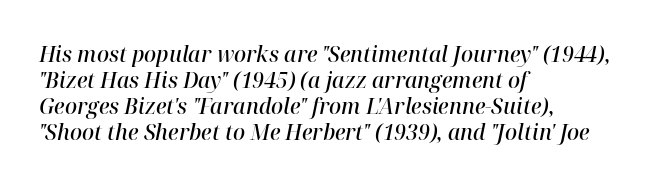
{"italic": "yes", "lean": "right", "slant_degrees": 12, "bold": "semi", "underline": "no", "align": "left", "line_spacing_ratio": 1.24, "letter_spacing": "normal", "letter_spacing_em": 0.0, "glyph_px": 21}
